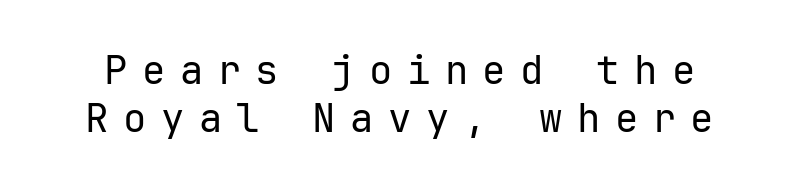
Q: Is the text bold? A: No.
Q: Is the text italic (slanted)? A: No, it is upright.
Q: Is the typeface a serif or a sans-serif typeface? A: Sans-serif.
Q: Is the text underlined? A: No.
Q: Is the spacing between letters normal or unusually wide? A: Unusually wide.
Q: Width (condensed, normal, or wide)? A: Normal.
Q: Stroke contrast? A: Low.
Q: x-height? A: Medium.
Q: Monospaced? A: Yes.
